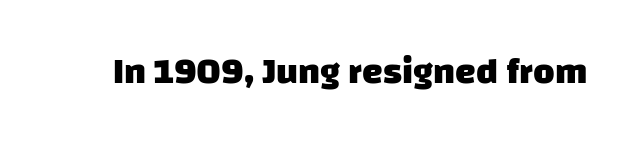
{"serif": "no", "bold": "yes", "weight": "heavy", "width": "normal", "stroke_contrast": "low", "x_height": "large", "monospaced": "no", "underline": "no", "letter_spacing": "normal", "letter_spacing_em": 0.0, "glyph_px": 37}
